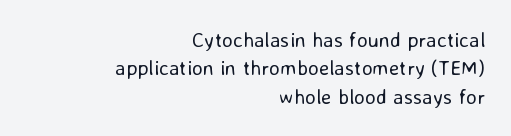
The image shows 21 px text type, upright; set right-aligned, normal line spacing (1.35x), normal letter spacing, not underlined.
